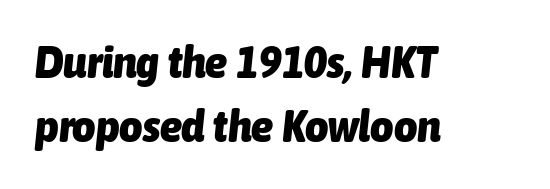
Is this a fixed-width face? No — the glyphs have proportional, varying widths. Does the leading feel generous? No, just average. Heft: maximum for text — a bold. Style check: oblique. Bare-footed words on every line. The gaps between neighbouring characters are ordinary and unremarkable.
